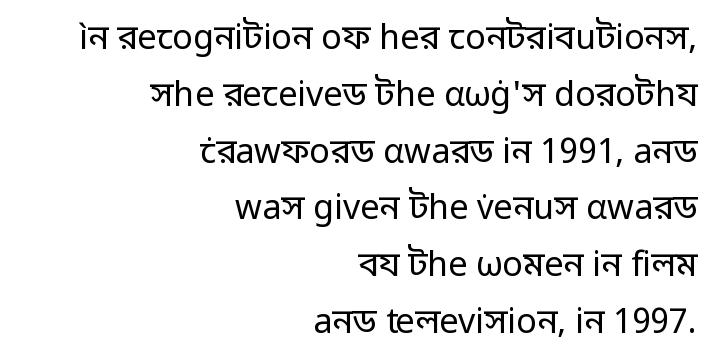
Q: Is the text bold? A: No.
Q: Is the text italic (slanted)? A: No, it is upright.
Q: Is the typeface a serif or a sans-serif typeface? A: Sans-serif.
Q: Is the text underlined? A: No.
Q: How is the paragraph aligned? A: Right-aligned.
Q: Is the spacing between letters normal or unusually wide? A: Normal.
Q: Is the spacing between lines tight, normal or loose? A: Normal.
Q: Width (condensed, normal, or wide)? A: Normal.
Q: Stroke contrast? A: Low.
Q: x-height? A: Medium.
Q: Monospaced? A: No.
